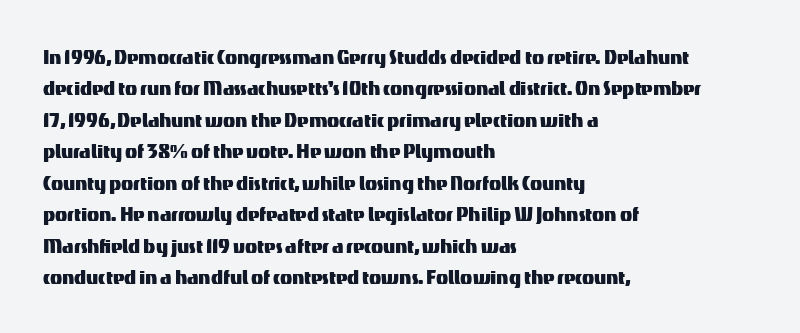
The image shows 25 px text type, upright; set left-aligned, normal line spacing (1.26x), normal letter spacing, not underlined.
